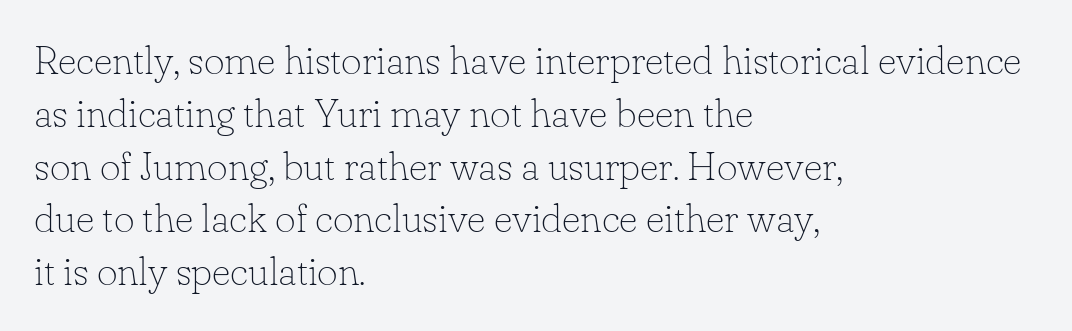
Q: Is the text bold? A: No.
Q: Is the text italic (slanted)? A: No, it is upright.
Q: Is the typeface a serif or a sans-serif typeface? A: Serif.
Q: Is the text underlined? A: No.
Q: How is the paragraph aligned? A: Left-aligned.
Q: Is the spacing between letters normal or unusually wide? A: Normal.
Q: Is the spacing between lines tight, normal or loose? A: Normal.
Q: Width (condensed, normal, or wide)? A: Normal.
Q: Stroke contrast? A: Low.
Q: x-height? A: Small.
Q: Monospaced? A: No.
